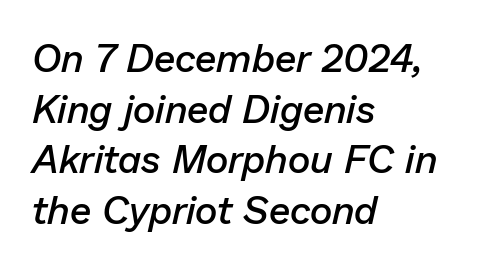
Only glyphs here, with clear space below each row. These lines are set flush left with a ragged right edge. The lines sit at an ordinary, default distance from one another. Italic? Definitely — the glyphs are oblique. Looks like regular typesetting: each glyph gets only the width it needs. Standard letterfit; no display-style spreading of the glyphs.
